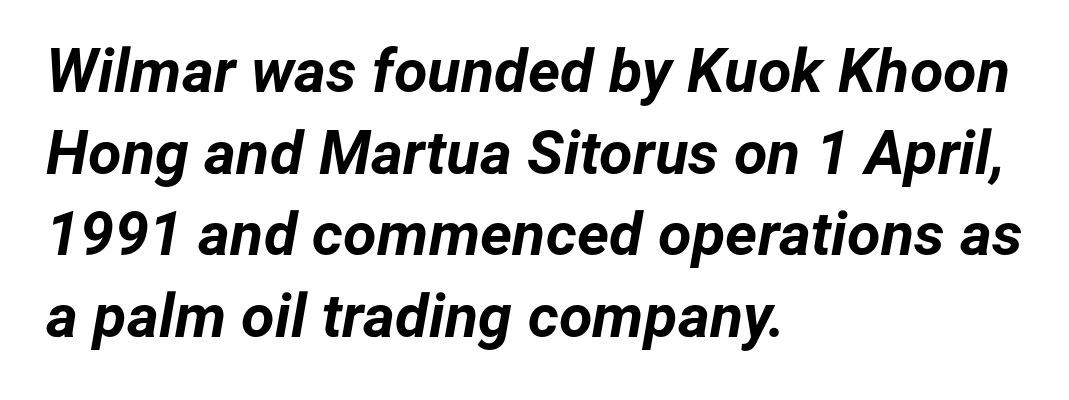
Q: Is the text bold? A: Yes.
Q: Is the text italic (slanted)? A: Yes, it leans right by about 12 degrees.
Q: Is the text underlined? A: No.
Q: How is the paragraph aligned? A: Left-aligned.
Q: Is the spacing between letters normal or unusually wide? A: Normal.
Q: Is the spacing between lines tight, normal or loose? A: Normal.
Q: Width (condensed, normal, or wide)? A: Normal.
Q: Stroke contrast? A: Low.
Q: x-height? A: Medium.
Q: Monospaced? A: No.
